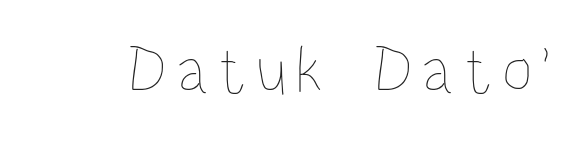
A clean baseline with only descenders dipping below it. No extra ink here — the face is not bold. The letters advance in unequal steps, a hallmark of proportional type. Every character sits straight up, as roman type does.
